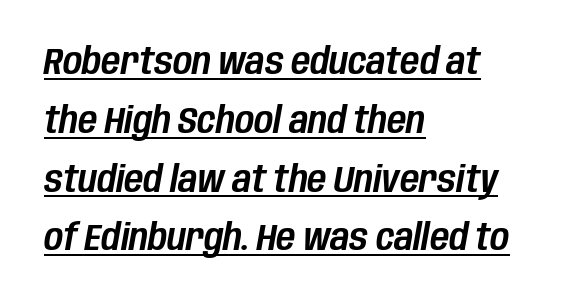
{"italic": "yes", "lean": "right", "slant_degrees": 10, "width": "condensed", "stroke_contrast": "low", "x_height": "large", "monospaced": "no", "underline": "yes", "align": "left", "line_spacing": "normal", "line_spacing_ratio": 1.59, "letter_spacing": "normal", "letter_spacing_em": 0.0, "glyph_px": 37}
